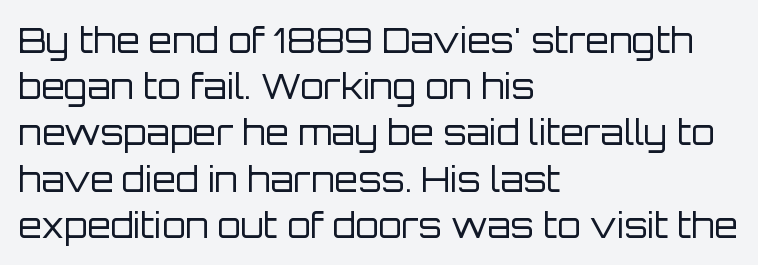
The image shows 34 px regular-weight sans-serif type, upright; set left-aligned, normal line spacing (1.36x), normal letter spacing, not underlined; low stroke contrast and a large x-height.
